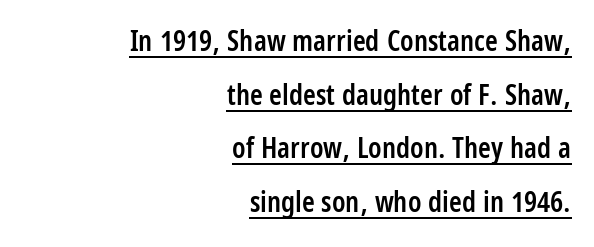
The image shows 29 px semibold, condensed sans-serif type, upright; set right-aligned, line spacing 1.85x, normal letter spacing, underlined; low stroke contrast and a large x-height.
